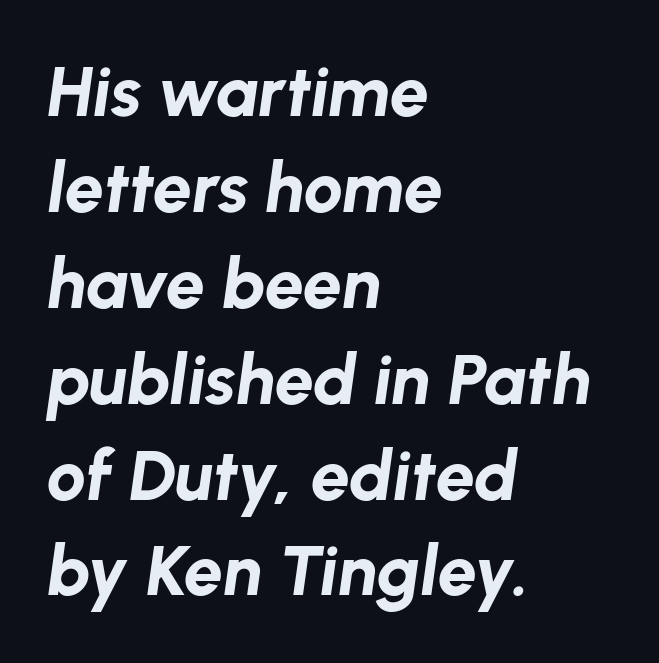
Strong, thick strokes mark this as bold type. Words float on clear page, feet unadorned. Between one letter and the next there's only the usual sliver of space. You can tell it's italic because the verticals aren't actually vertical. The leading is moderate, giving the passage an even texture.
